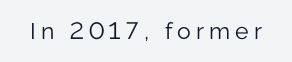
The image shows 23 px text type, upright; set unusually wide letter spacing (+0.22 em), not underlined.
